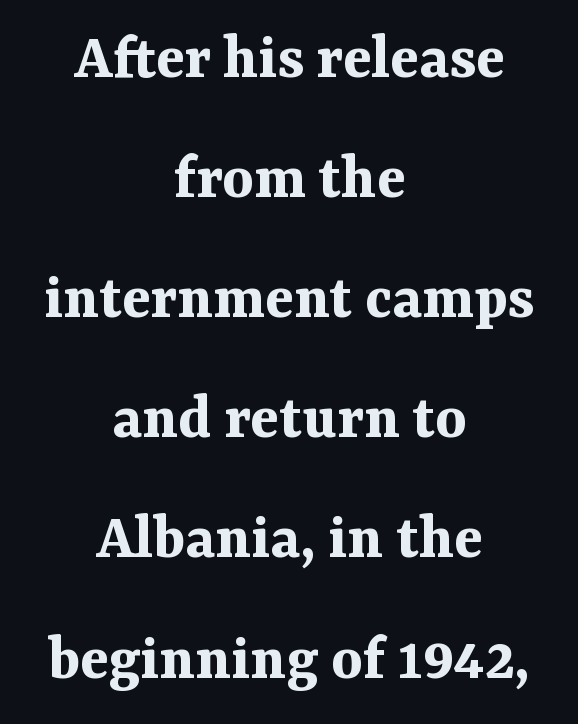
{"serif": "yes", "italic": "no", "bold": "yes", "weight": "bold", "width": "normal", "stroke_contrast": "medium", "x_height": "medium", "monospaced": "no", "underline": "no", "align": "center", "line_spacing_ratio": 1.82, "letter_spacing": "normal", "letter_spacing_em": 0.0, "glyph_px": 66}
